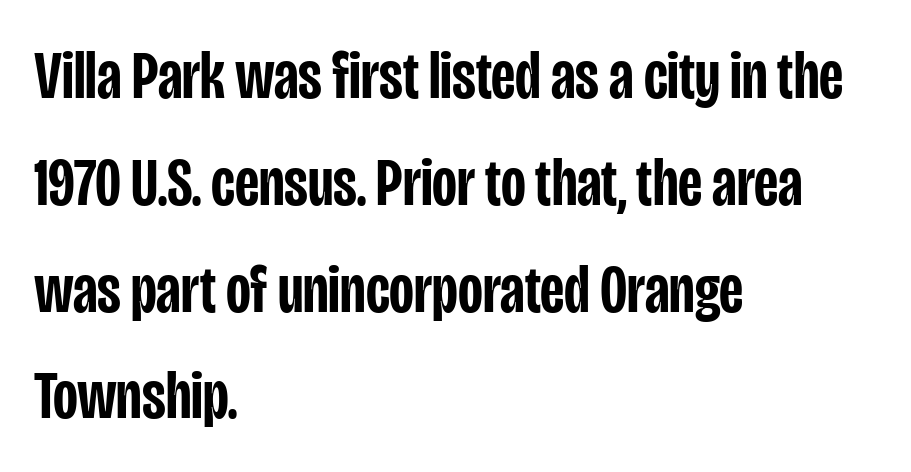
The image shows 68 px semibold, condensed sans-serif type, upright; set left-aligned, normal line spacing (1.57x), normal letter spacing, not underlined; low stroke contrast and a large x-height.
